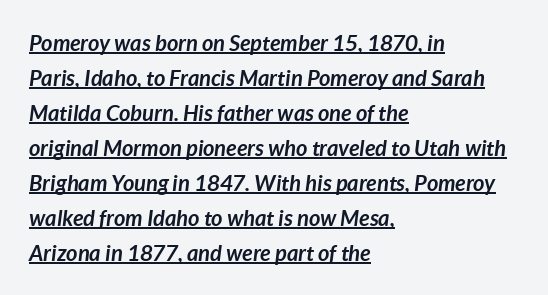
The typesetter chose a ragged-right arrangement here. Notice how the stems are inclined rather than vertical — that's the hallmark of italics. Heavy-handed strokes throughout: this text is bold. Students, observe the line beneath the letters — that is underlining.
